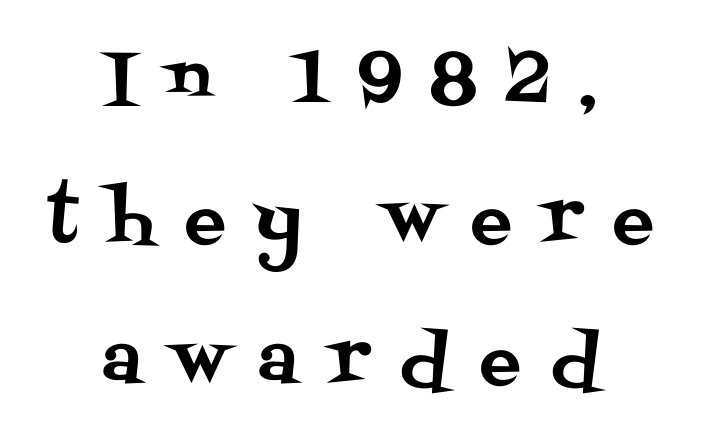
{"serif": "yes", "italic": "no", "width": "normal", "stroke_contrast": "medium", "x_height": "large", "monospaced": "no", "underline": "no", "align": "center", "line_spacing": "loose", "line_spacing_ratio": 2.04, "letter_spacing": "wide", "letter_spacing_em": 0.44, "glyph_px": 69}
